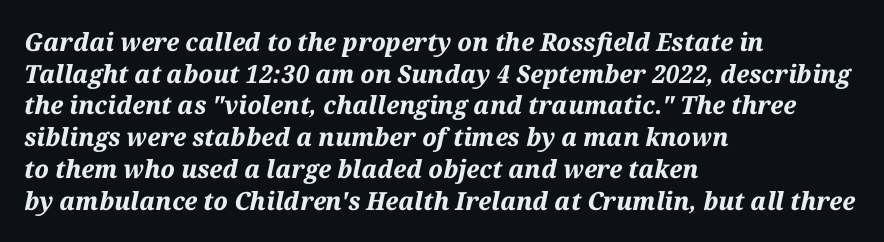
{"italic": "yes", "lean": "right", "slant_degrees": 12, "bold": "yes", "underline": "no", "align": "left", "line_spacing": "normal", "line_spacing_ratio": 1.27, "letter_spacing": "normal", "letter_spacing_em": 0.0, "glyph_px": 25}
